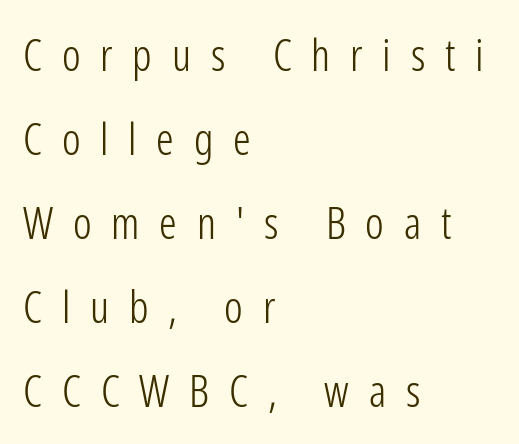
This block would shrink considerably if given ordinary leading; it's expanded now. Honestly, there is no underline to notice here at all. Someone cranked the tracking dial way up on this one. The strokes carry an ordinary text weight at most. Layout note: lines flush left.
